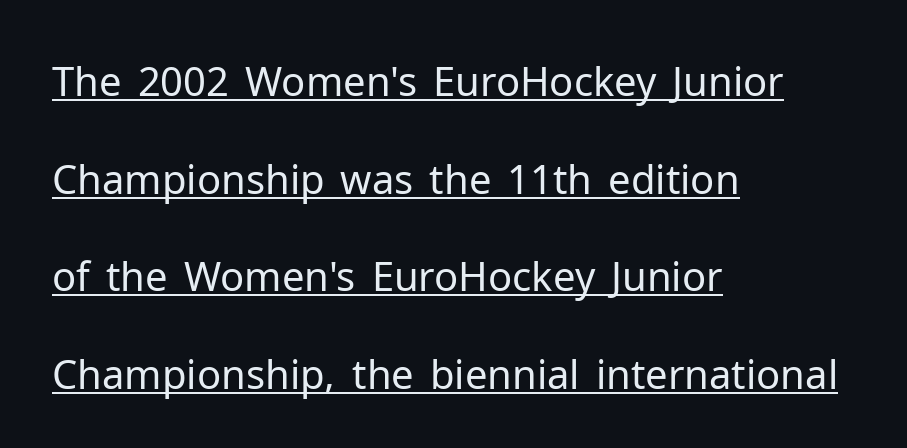
Q: Is the text bold? A: No.
Q: Is the text italic (slanted)? A: No, it is upright.
Q: Is the typeface a serif or a sans-serif typeface? A: Sans-serif.
Q: Is the text underlined? A: Yes.
Q: How is the paragraph aligned? A: Left-aligned.
Q: Is the spacing between letters normal or unusually wide? A: Normal.
Q: Is the spacing between lines tight, normal or loose? A: Loose.
Q: Width (condensed, normal, or wide)? A: Normal.
Q: Stroke contrast? A: Low.
Q: x-height? A: Medium.
Q: Monospaced? A: No.
